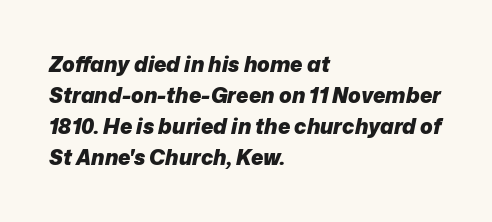
Q: Is the text bold? A: Yes.
Q: Is the text italic (slanted)? A: Yes, it leans right by about 12 degrees.
Q: Is the text underlined? A: No.
Q: How is the paragraph aligned? A: Left-aligned.
Q: Is the spacing between letters normal or unusually wide? A: Normal.
Q: Is the spacing between lines tight, normal or loose? A: Normal.
